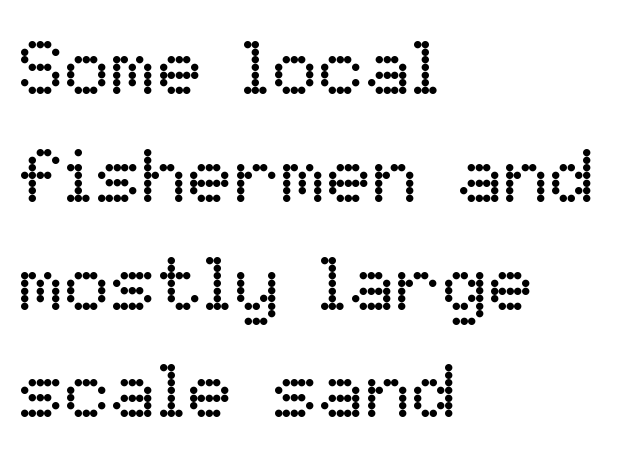
{"italic": "no", "bold": "no", "weight": "regular", "width": "normal", "stroke_contrast": "low", "x_height": "medium", "monospaced": "no", "underline": "no", "align": "left", "line_spacing": "normal", "line_spacing_ratio": 1.4, "letter_spacing": "normal", "letter_spacing_em": 0.0, "glyph_px": 77}
